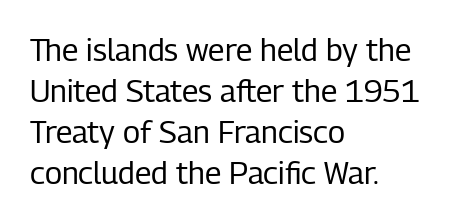
Nothing unusual about the tracking: characters are spaced as the font intends. The setting favours the left margin, as ordinary paragraphs usually do. Compared with a typical body face, this is equally light or lighter still. How would I describe the line gaps? Plain and ordinary. This sample uses a sans-serif face.
